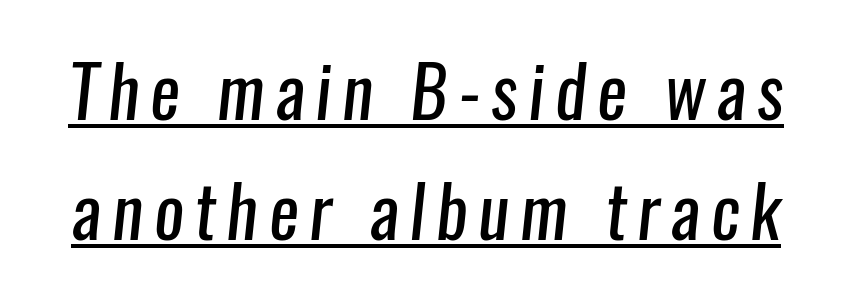
The typeface chosen for these lines omits serifs. Students, observe the line beneath the letters — that is underlining. These lines sit exactly where default settings would place them. These lines are rendered in a variable-pitch font. Stroke mass is kept to a normal reading level or below.
